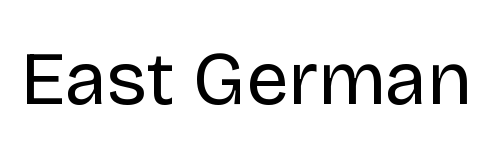
Q: Is the text bold? A: No.
Q: Is the text italic (slanted)? A: No, it is upright.
Q: Is the typeface a serif or a sans-serif typeface? A: Sans-serif.
Q: Is the text underlined? A: No.
Q: Is the spacing between letters normal or unusually wide? A: Normal.
Q: Width (condensed, normal, or wide)? A: Normal.
Q: Stroke contrast? A: Low.
Q: x-height? A: Large.
Q: Monospaced? A: No.
